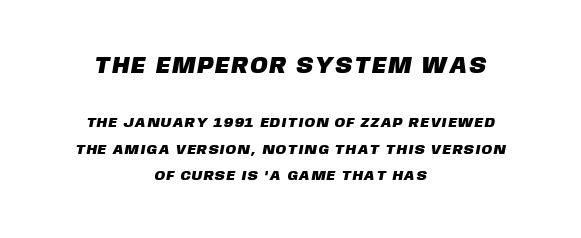
{"underline": "no", "align": "center", "line_spacing_ratio": 1.87, "larger_block": "first", "size_ratio": 1.64, "glyph_px": 23}
